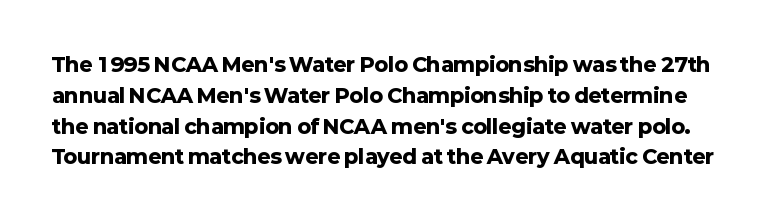
Q: Is the text bold? A: Yes.
Q: Is the text italic (slanted)? A: No, it is upright.
Q: Is the text underlined? A: No.
Q: Is the spacing between letters normal or unusually wide? A: Normal.
Q: Is the spacing between lines tight, normal or loose? A: Normal.
